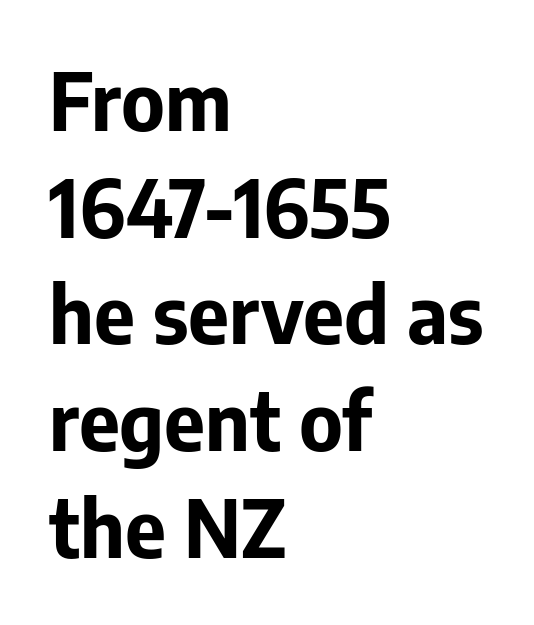
Q: Is the text bold? A: Yes.
Q: Is the text italic (slanted)? A: No, it is upright.
Q: Is the typeface a serif or a sans-serif typeface? A: Sans-serif.
Q: Is the text underlined? A: No.
Q: How is the paragraph aligned? A: Left-aligned.
Q: Is the spacing between letters normal or unusually wide? A: Normal.
Q: Is the spacing between lines tight, normal or loose? A: Normal.
Q: Width (condensed, normal, or wide)? A: Normal.
Q: Stroke contrast? A: Low.
Q: x-height? A: Medium.
Q: Monospaced? A: No.
